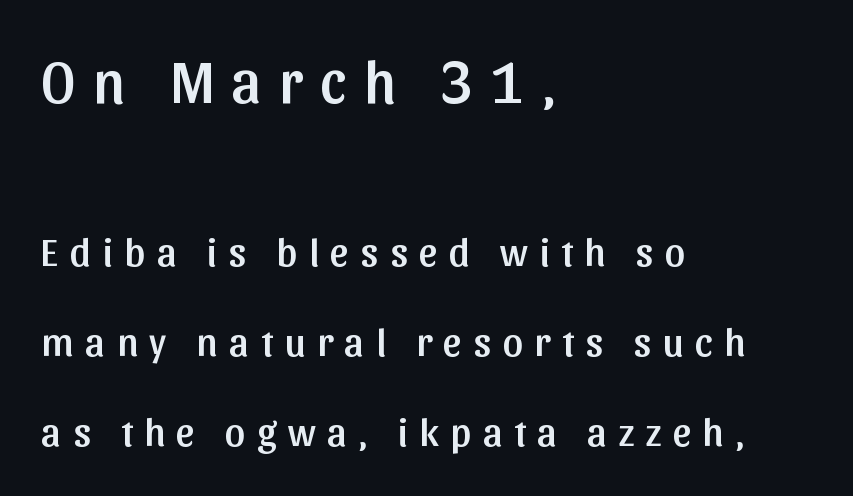
Q: Is the text italic (slanted)? A: No, it is upright.
Q: Is the typeface a serif or a sans-serif typeface? A: Sans-serif.
Q: Is the text underlined? A: No.
Q: How is the paragraph aligned? A: Left-aligned.
Q: Is the spacing between letters normal or unusually wide? A: Unusually wide.
Q: Is the spacing between lines tight, normal or loose? A: Loose.
Q: Which block of text is set in a larger size, the first (top) or the second (bottom)? A: The first (top) one.
Q: Width (condensed, normal, or wide)? A: Normal.
Q: Stroke contrast? A: Low.
Q: x-height? A: Medium.
Q: Monospaced? A: No.
